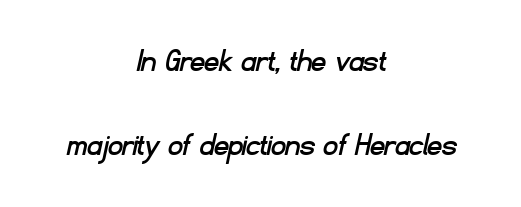
{"serif": "no", "width": "normal", "stroke_contrast": "low", "x_height": "small", "monospaced": "no", "underline": "no", "align": "center", "line_spacing": "loose", "line_spacing_ratio": 2.41, "letter_spacing": "normal", "letter_spacing_em": 0.0, "glyph_px": 35}
